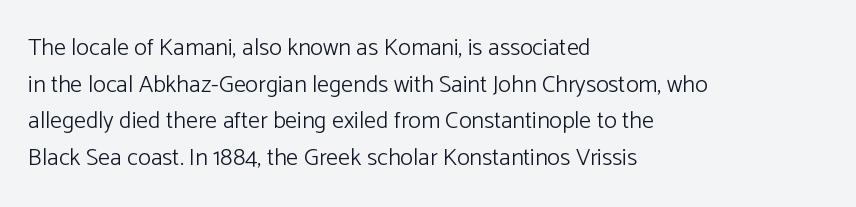
Standard letterfit; no display-style spreading of the glyphs. No chunkiness to these letters — they're not bold. This is roman type, the default non-slanted kind. Does the copy run flush right? No — it runs flush left.
